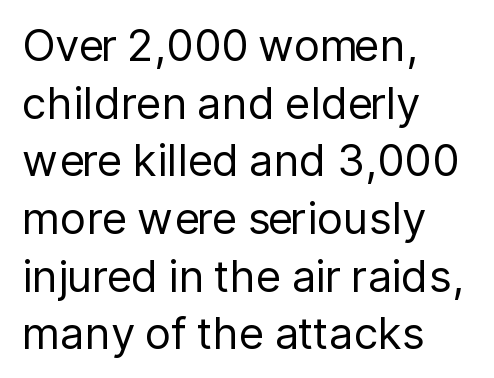
{"serif": "no", "italic": "no", "bold": "no", "weight": "regular", "width": "normal", "stroke_contrast": "low", "x_height": "medium", "monospaced": "no", "underline": "no", "align": "left", "line_spacing": "normal", "line_spacing_ratio": 1.31, "letter_spacing": "normal", "letter_spacing_em": 0.0, "glyph_px": 44}
